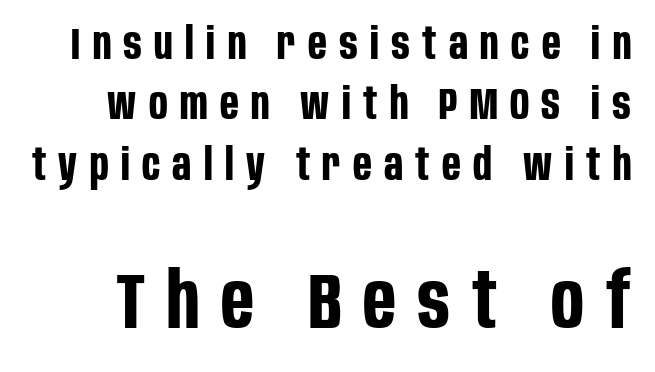
Underline: absent. The rendering uses natural spacing where letterforms have individual widths. Style check: upright. Which chunk is bigger? The second one — the bottom block dwarfs the top. Leading: standard. This rendering employs a face without finishing strokes, i.e., a sans-serif.
